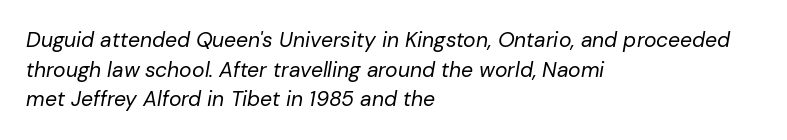
Q: Is the text bold? A: No.
Q: Is the text italic (slanted)? A: Yes, it leans right by about 10 degrees.
Q: Is the text underlined? A: No.
Q: How is the paragraph aligned? A: Left-aligned.
Q: Is the spacing between letters normal or unusually wide? A: Normal.
Q: Is the spacing between lines tight, normal or loose? A: Normal.
